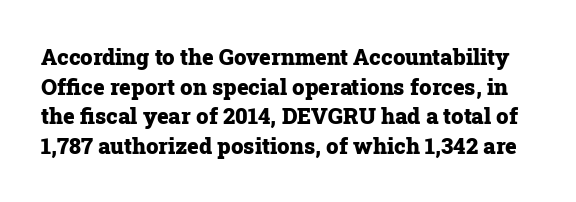
Q: Is the text bold? A: Yes.
Q: Is the text italic (slanted)? A: No, it is upright.
Q: Is the text underlined? A: No.
Q: Is the spacing between letters normal or unusually wide? A: Normal.
Q: Is the spacing between lines tight, normal or loose? A: Normal.
